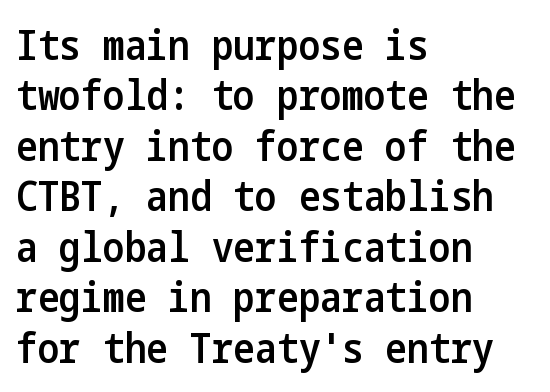
{"serif": "no", "italic": "no", "bold": "semi", "weight": "semibold", "width": "condensed", "stroke_contrast": "low", "x_height": "medium", "underline": "no", "align": "left", "line_spacing_ratio": 1.23, "letter_spacing": "normal", "letter_spacing_em": 0.0, "glyph_px": 41}
